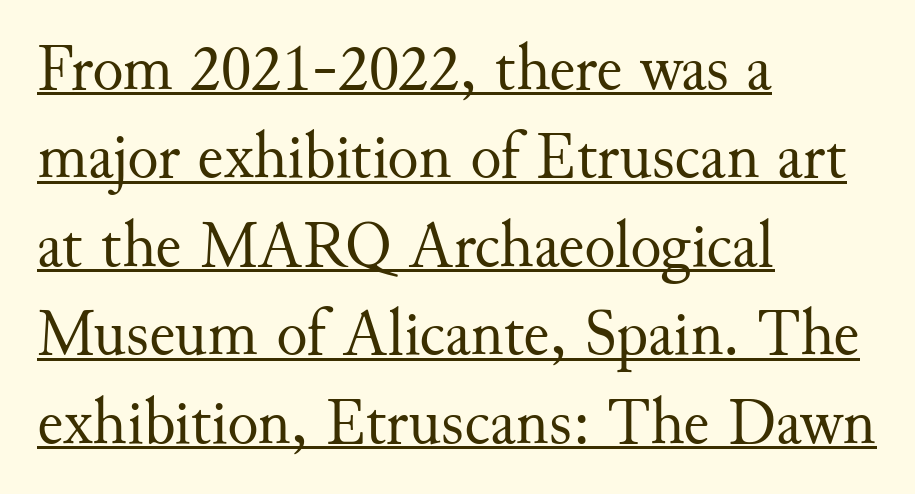
The image shows 65 px regular-weight serif type, upright; set left-aligned, normal line spacing (1.36x), normal letter spacing, underlined; medium stroke contrast and a small x-height.
